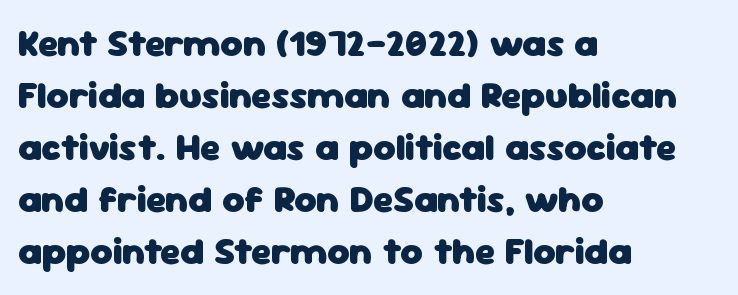
The image shows 38 px heavy sans-serif type, upright; set left-aligned, normal line spacing (1.37x), normal letter spacing, not underlined; low stroke contrast and a medium x-height.
